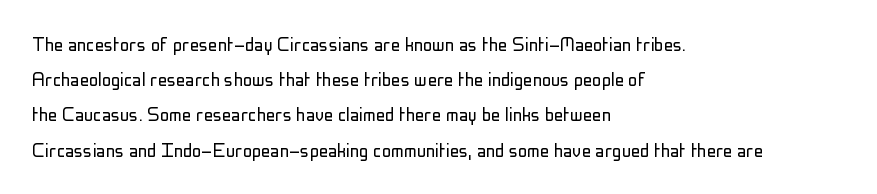
{"italic": "no", "bold": "no", "underline": "no", "align": "left", "line_spacing": "normal", "line_spacing_ratio": 1.53, "letter_spacing": "normal", "letter_spacing_em": 0.0, "glyph_px": 23}
